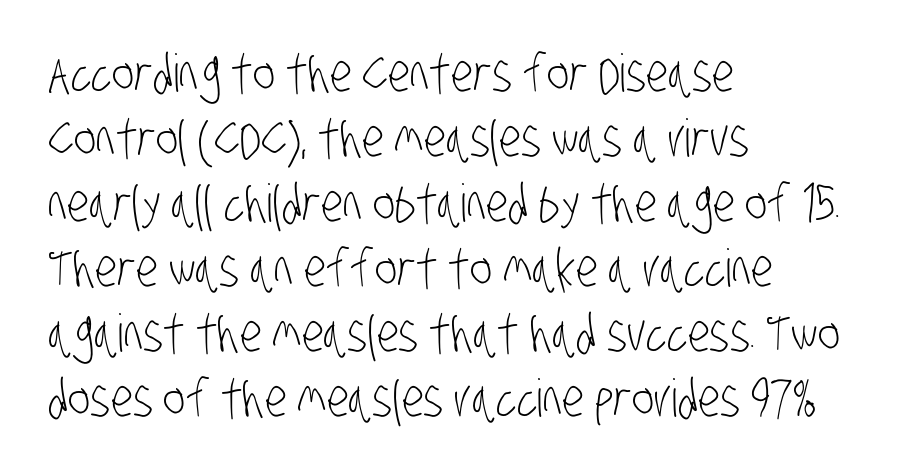
The image shows 52 px light, condensed sans-serif type; set left-aligned, normal line spacing (1.25x), normal letter spacing, not underlined; low stroke contrast and a large x-height.
